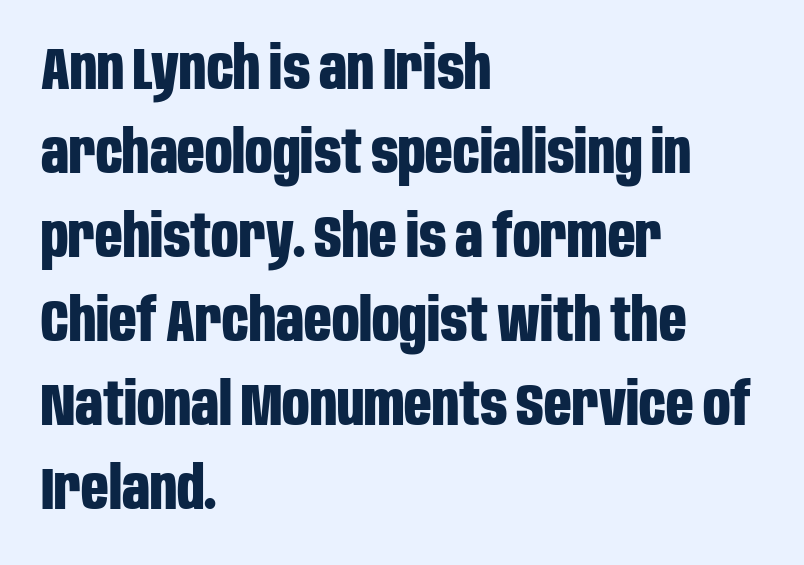
No italicization has been applied; the sample stays upright. Do the characters align in a grid? No, the font is proportional. Heavy-handed strokes throughout: this text is bold. Each letter's strokes conclude bluntly, with no projecting serifs. If you drew a ruler down the left edge, every line would touch it.
